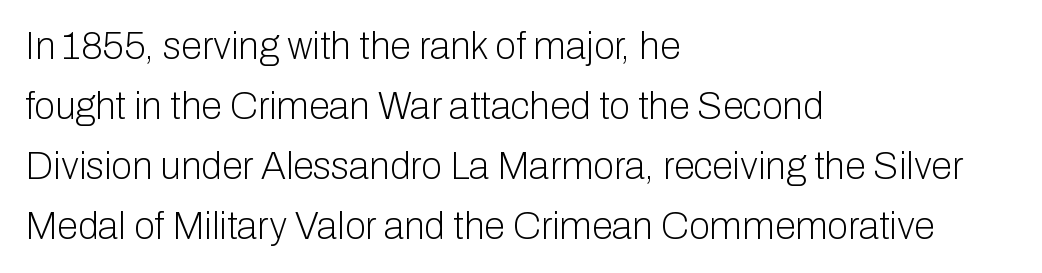
{"serif": "no", "italic": "no", "bold": "no", "weight": "light", "width": "normal", "stroke_contrast": "low", "x_height": "medium", "monospaced": "no", "underline": "no", "align": "left", "line_spacing": "normal", "line_spacing_ratio": 1.58, "letter_spacing": "normal", "letter_spacing_em": 0.0, "glyph_px": 38}
